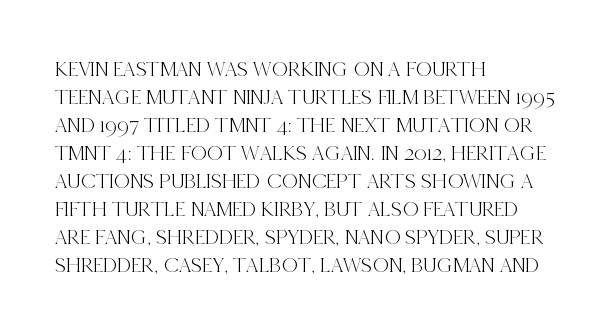
In terms of leading, this rendering sits right in the middle. Do the letters lean? They stand straight. These lines stack with their left ends in a neat column. The zone under the glyphs is completely vacant. The letters sit at their default tracking, neither squeezed nor spread.
